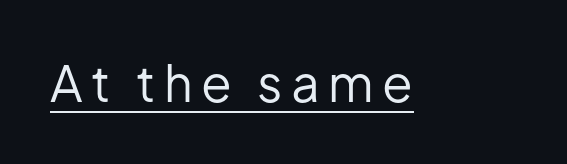
The image shows 50 px regular-weight sans-serif type, upright; set underlined; low stroke contrast and a medium x-height.
